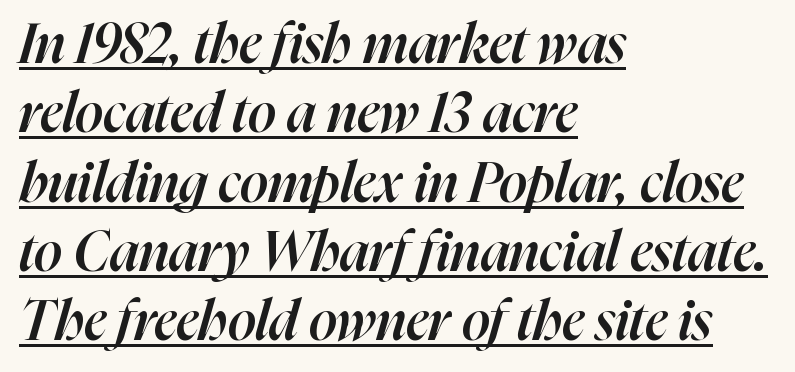
The image shows 55 px semibold type, italic (leaning right); set left-aligned, normal line spacing (1.26x), normal letter spacing, underlined; high stroke contrast and a medium x-height.
